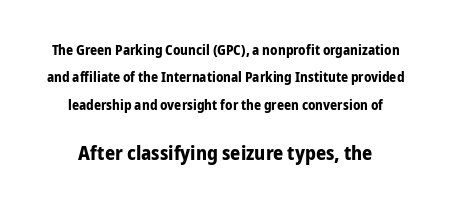
Compare the two chunks: the lower has the greater cap height. The space beneath each line is pristine and unruled. When letters stand straight like this, we call the style roman or upright. Alignment: centered.
